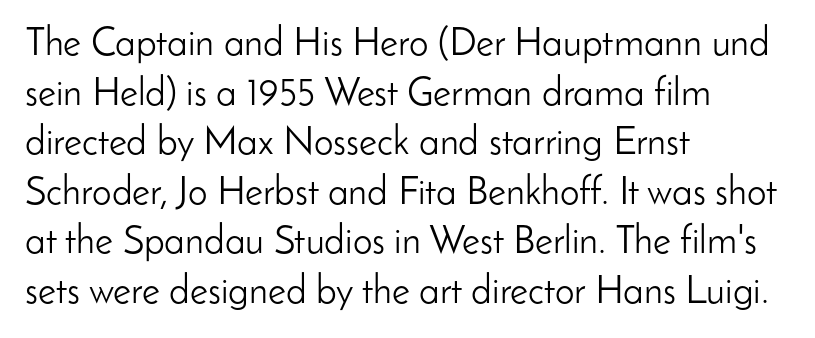
The image shows 39 px light sans-serif type, upright; set left-aligned, normal line spacing (1.27x), normal letter spacing, not underlined; low stroke contrast and a small x-height.
